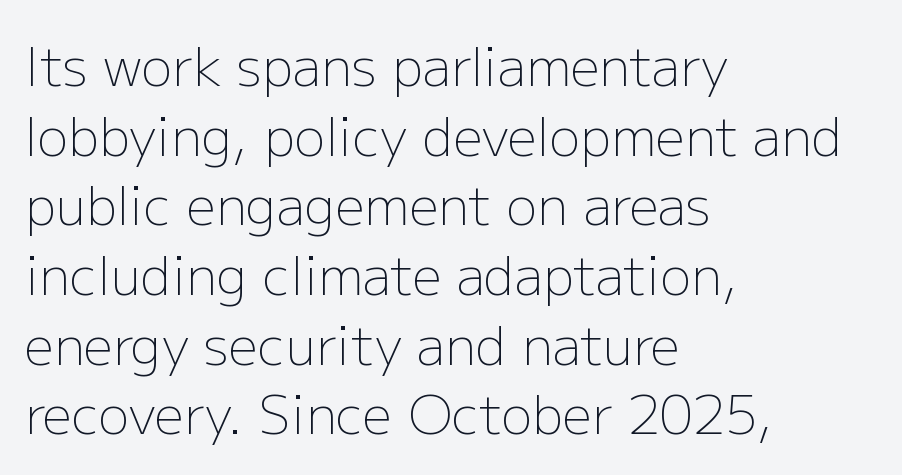
The strokes carry an ordinary text weight at most. Think of a printed novel: that variable character pitch is what you see here. Designer's note — italics off, roman on. This block has exactly the height ordinary leading produces. No feet cap the strokes, marking this as sans-serif type.
